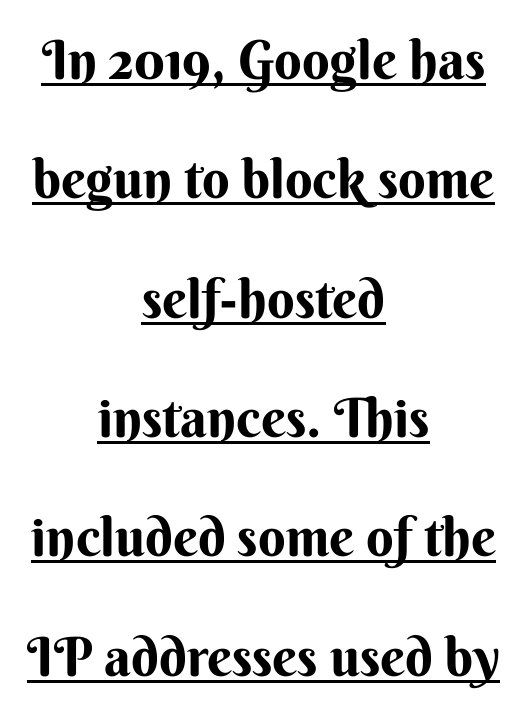
The designer dialed line spacing up above the default. The rendering keeps characters at their native spacing. What decoration does the sample have? An underline. Neither beginnings nor endings align; midpoints do. Heavy, bold letterforms. Each letter keeps its own natural width here, so spacing adapts to shape.
